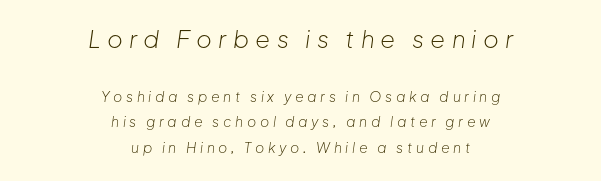
Q: Is the text bold? A: No.
Q: Is the text italic (slanted)? A: Yes, it leans right by about 8 degrees.
Q: Is the text underlined? A: No.
Q: How is the paragraph aligned? A: Centered.
Q: Is the spacing between letters normal or unusually wide? A: Unusually wide.
Q: Which block of text is set in a larger size, the first (top) or the second (bottom)? A: The first (top) one.
